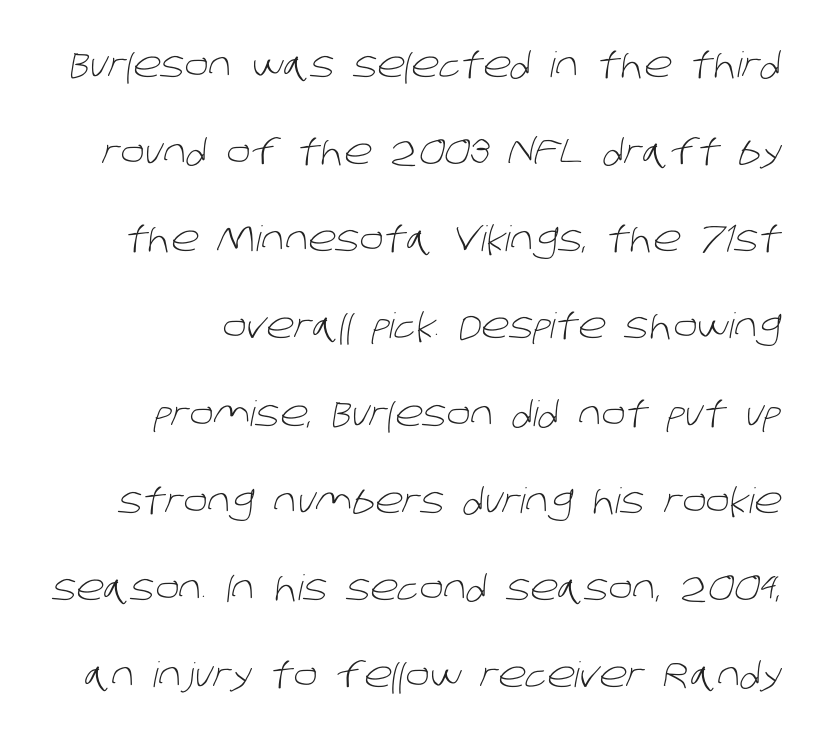
The image shows 35 px light sans-serif type; set loose line spacing (2.49x), normal letter spacing, not underlined; low stroke contrast and a large x-height.
